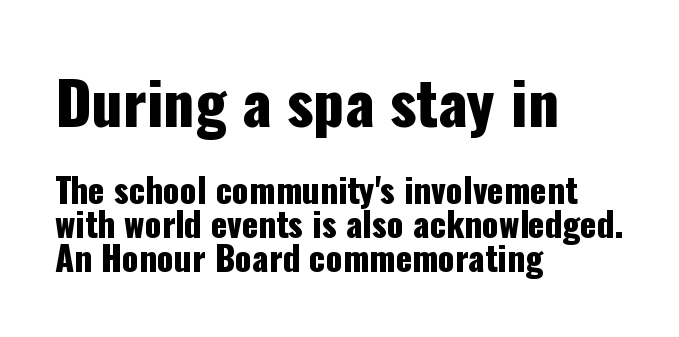
{"serif": "no", "italic": "no", "width": "condensed", "stroke_contrast": "low", "x_height": "medium", "monospaced": "no", "underline": "no", "align": "left", "line_spacing": "tight", "line_spacing_ratio": 1.0, "letter_spacing": "normal", "letter_spacing_em": 0.0, "larger_block": "first", "size_ratio": 1.76, "glyph_px": 60}
